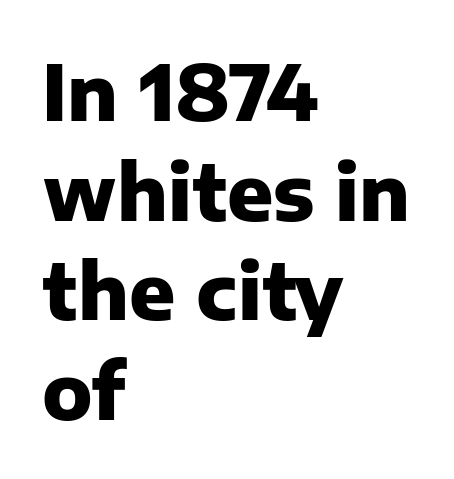
Q: Is the text bold? A: Yes.
Q: Is the text italic (slanted)? A: No, it is upright.
Q: Is the typeface a serif or a sans-serif typeface? A: Sans-serif.
Q: Is the text underlined? A: No.
Q: How is the paragraph aligned? A: Left-aligned.
Q: Is the spacing between letters normal or unusually wide? A: Normal.
Q: Is the spacing between lines tight, normal or loose? A: Normal.
Q: Width (condensed, normal, or wide)? A: Normal.
Q: Stroke contrast? A: Low.
Q: x-height? A: Medium.
Q: Monospaced? A: No.
